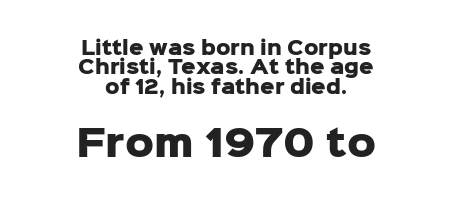
These lines stack symmetrically, like a column narrowing and widening about its center. Nobody drew a line under any word here. Nothing unusual about the tracking: characters are spaced as the font intends. The designer gave the closing block more size than the opening block.
